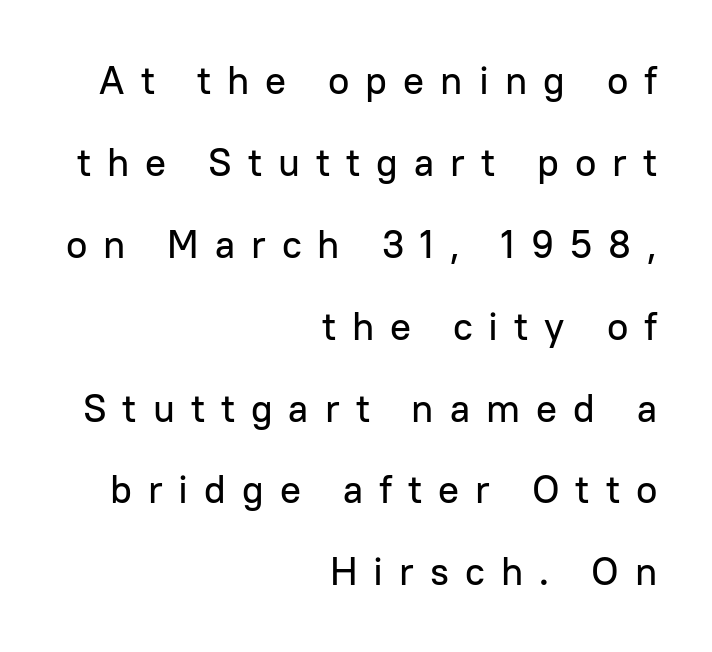
Q: Is the text italic (slanted)? A: No, it is upright.
Q: Is the typeface a serif or a sans-serif typeface? A: Sans-serif.
Q: Is the text underlined? A: No.
Q: How is the paragraph aligned? A: Right-aligned.
Q: Is the spacing between letters normal or unusually wide? A: Unusually wide.
Q: Is the spacing between lines tight, normal or loose? A: Loose.
Q: Width (condensed, normal, or wide)? A: Normal.
Q: Stroke contrast? A: Low.
Q: x-height? A: Medium.
Q: Monospaced? A: No.
